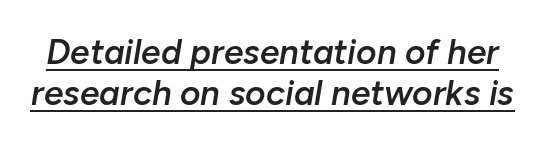
{"italic": "yes", "lean": "right", "slant_degrees": 10, "bold": "semi", "weight": "semibold", "width": "normal", "stroke_contrast": "low", "x_height": "medium", "monospaced": "no", "underline": "yes", "line_spacing_ratio": 1.17, "letter_spacing": "normal", "letter_spacing_em": 0.0, "glyph_px": 35}
